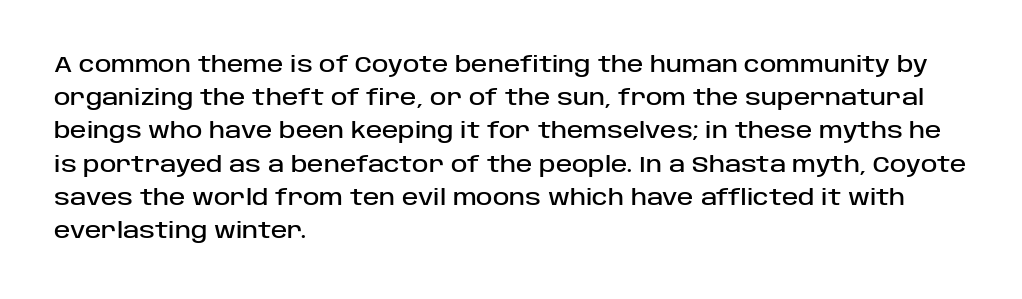
These lines keep a tight, regular rhythm from letter to letter. Vertical spacing — default. No word sits above an underline. The setting favours the left margin, as ordinary paragraphs usually do. The font's upright variant was chosen for this text.
